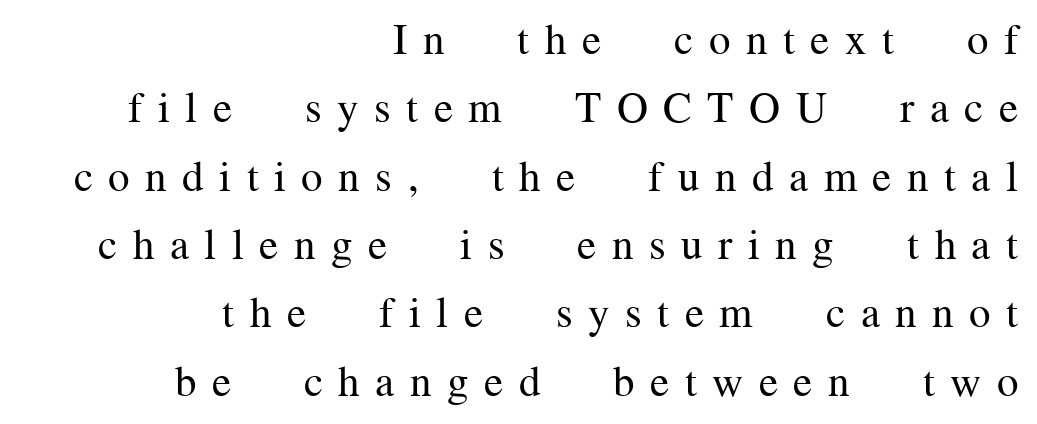
The image shows 43 px regular-weight serif type, upright; set right-aligned, normal line spacing (1.59x), unusually wide letter spacing (+0.36 em), not underlined; medium stroke contrast and a medium x-height.
